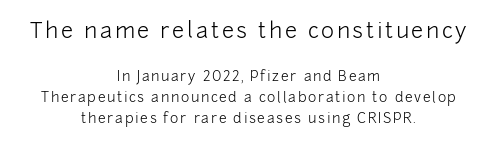
{"italic": "no", "bold": "no", "underline": "no", "align": "center", "line_spacing": "normal", "line_spacing_ratio": 1.48, "larger_block": "first", "size_ratio": 1.57, "glyph_px": 22}
